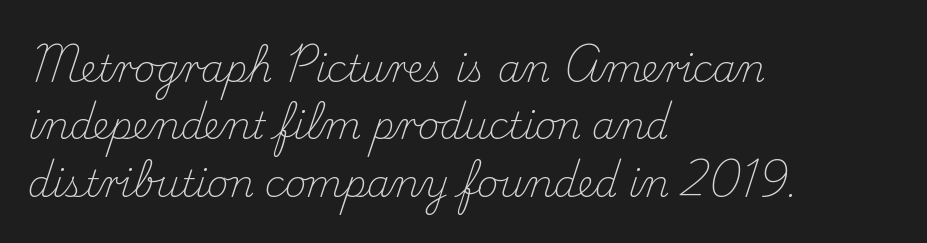
Q: Is the text bold? A: No.
Q: Is the text italic (slanted)? A: Yes.
Q: Is the typeface a serif or a sans-serif typeface? A: Serif.
Q: Is the text underlined? A: No.
Q: How is the paragraph aligned? A: Left-aligned.
Q: Is the spacing between letters normal or unusually wide? A: Normal.
Q: Is the spacing between lines tight, normal or loose? A: Normal.
Q: Width (condensed, normal, or wide)? A: Normal.
Q: Stroke contrast? A: Medium.
Q: x-height? A: Small.
Q: Monospaced? A: No.
